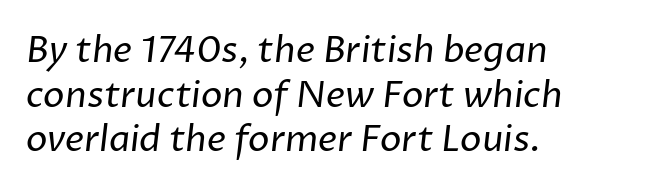
The image shows 36 px regular-weight sans-serif type; set left-aligned, line spacing 1.24x, normal letter spacing, not underlined; low stroke contrast and a medium x-height.
